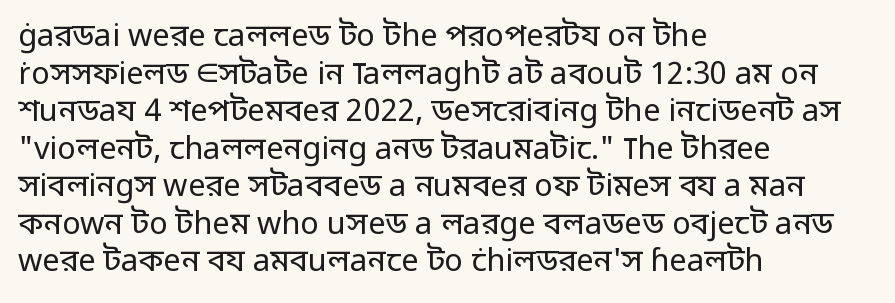
{"serif": "no", "italic": "no", "bold": "no", "weight": "regular", "width": "normal", "stroke_contrast": "low", "x_height": "medium", "monospaced": "no", "underline": "no", "align": "left", "line_spacing_ratio": 1.21, "letter_spacing": "normal", "letter_spacing_em": 0.0, "glyph_px": 31}
